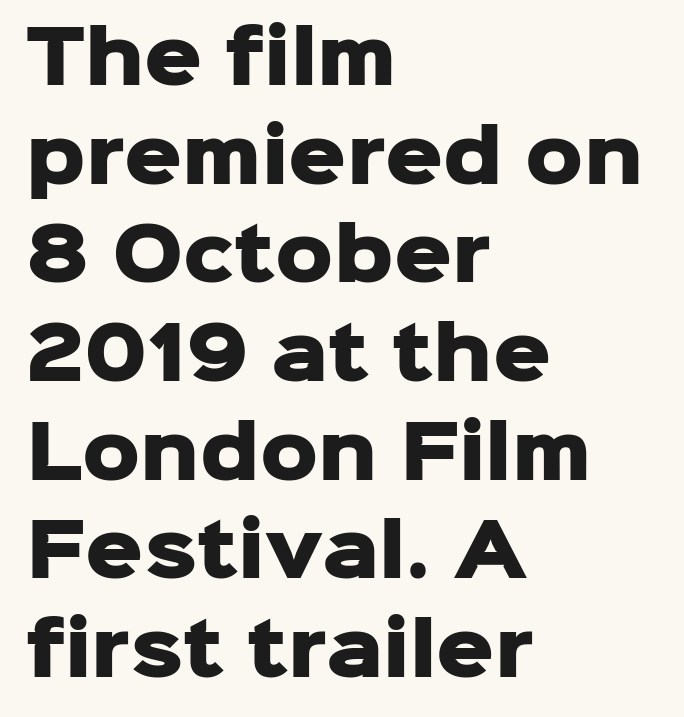
{"serif": "no", "italic": "no", "bold": "yes", "weight": "heavy", "width": "normal", "stroke_contrast": "low", "x_height": "medium", "monospaced": "no", "underline": "no", "align": "left", "line_spacing": "normal", "line_spacing_ratio": 1.37, "letter_spacing": "normal", "letter_spacing_em": 0.0, "glyph_px": 72}
